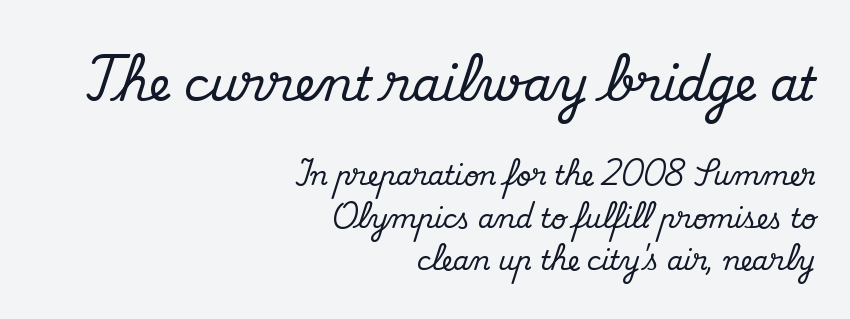
{"serif": "yes", "width": "normal", "stroke_contrast": "medium", "x_height": "small", "monospaced": "no", "underline": "no", "align": "right", "line_spacing": "normal", "line_spacing_ratio": 1.65, "letter_spacing": "normal", "letter_spacing_em": 0.0, "larger_block": "first", "size_ratio": 1.77, "glyph_px": 46}
